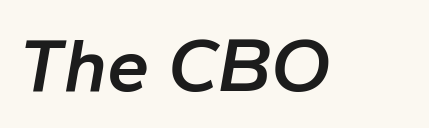
The glyphs are unaccompanied by any horizontal stroke below them. Here the designer chose a conventional face with non-uniform glyph widths. A typesetter would mark this as italic. This is the in-between weight designers call semibold or demi. Here the glyphs are tracked normally, forming tight word shapes.
